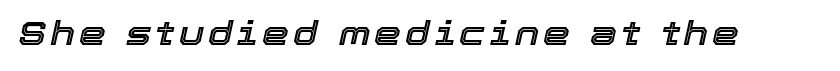
Q: Is the text italic (slanted)? A: Yes, it leans right by about 12 degrees.
Q: Is the text underlined? A: No.
Q: Width (condensed, normal, or wide)? A: Normal.
Q: x-height? A: Medium.
Q: Monospaced? A: No.
